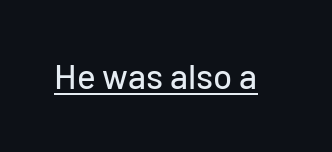
{"serif": "no", "italic": "no", "width": "normal", "stroke_contrast": "low", "x_height": "medium", "monospaced": "no", "underline": "yes", "letter_spacing": "normal", "letter_spacing_em": 0.0, "glyph_px": 35}
